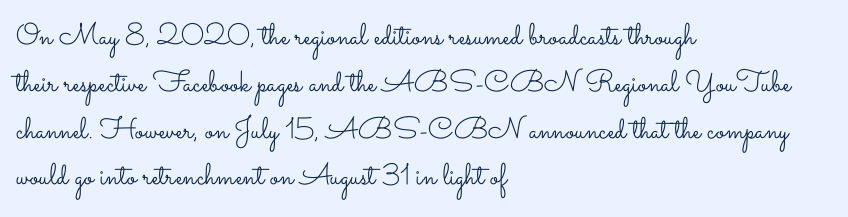
Q: Is the text bold? A: No.
Q: Is the text italic (slanted)? A: Yes.
Q: Is the text underlined? A: No.
Q: How is the paragraph aligned? A: Left-aligned.
Q: Is the spacing between letters normal or unusually wide? A: Normal.
Q: Is the spacing between lines tight, normal or loose? A: Normal.
Q: Width (condensed, normal, or wide)? A: Wide.
Q: Stroke contrast? A: Low.
Q: x-height? A: Small.
Q: Monospaced? A: No.
